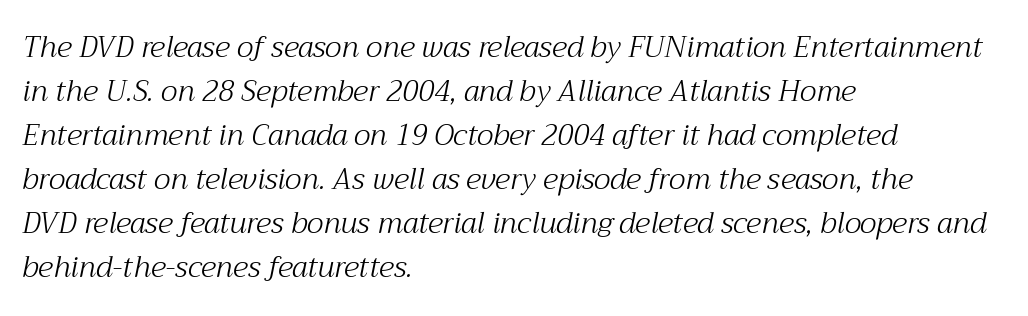
The image shows 29 px light serif type, italic (leaning right); set left-aligned, normal line spacing (1.52x), normal letter spacing, not underlined; medium stroke contrast and a medium x-height.
